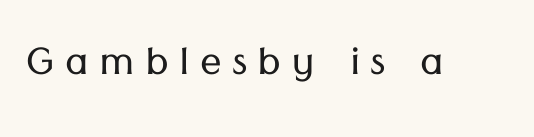
Q: Is the text bold? A: No.
Q: Is the text italic (slanted)? A: No, it is upright.
Q: Is the typeface a serif or a sans-serif typeface? A: Sans-serif.
Q: Is the text underlined? A: No.
Q: Width (condensed, normal, or wide)? A: Normal.
Q: Stroke contrast? A: Low.
Q: x-height? A: Medium.
Q: Monospaced? A: No.
